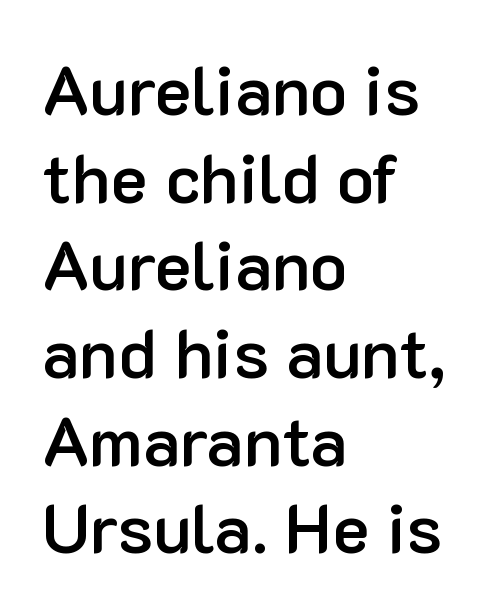
The image shows 69 px semibold sans-serif type, upright; set left-aligned, normal line spacing (1.27x), normal letter spacing, not underlined; low stroke contrast and a medium x-height.
